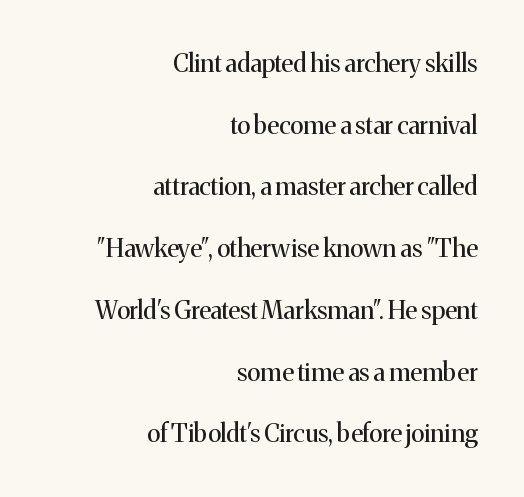
{"italic": "no", "bold": "no", "underline": "no", "align": "right", "line_spacing": "loose", "line_spacing_ratio": 2.47, "letter_spacing": "normal", "letter_spacing_em": 0.0, "glyph_px": 25}
